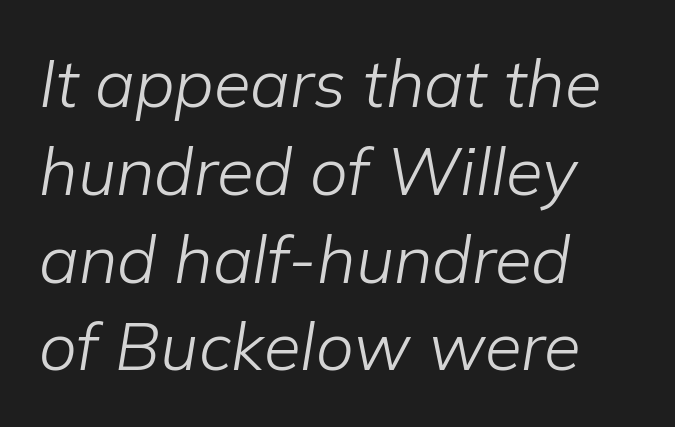
The image shows 67 px light type, italic (leaning right); set left-aligned, normal line spacing (1.31x), normal letter spacing, not underlined; low stroke contrast and a medium x-height.
